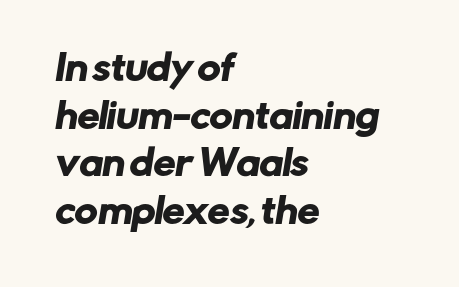
Descenders hang freely into open space. The setting favours the left margin, as ordinary paragraphs usually do. Vertical spacing — default. Spacing verdict: proportional, widths tailored to each character. To sum up the face: it is a sans, with no serifs. How are the letters spaced? Ordinarily, with no added tracking.
